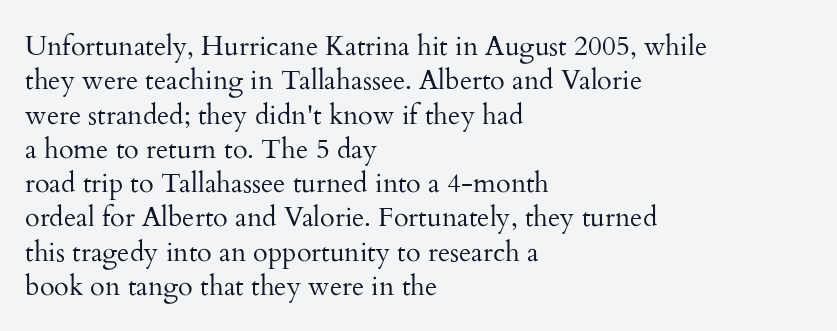
Q: Is the text bold? A: No.
Q: Is the text italic (slanted)? A: No, it is upright.
Q: Is the text underlined? A: No.
Q: How is the paragraph aligned? A: Left-aligned.
Q: Is the spacing between letters normal or unusually wide? A: Normal.
Q: Is the spacing between lines tight, normal or loose? A: Normal.
